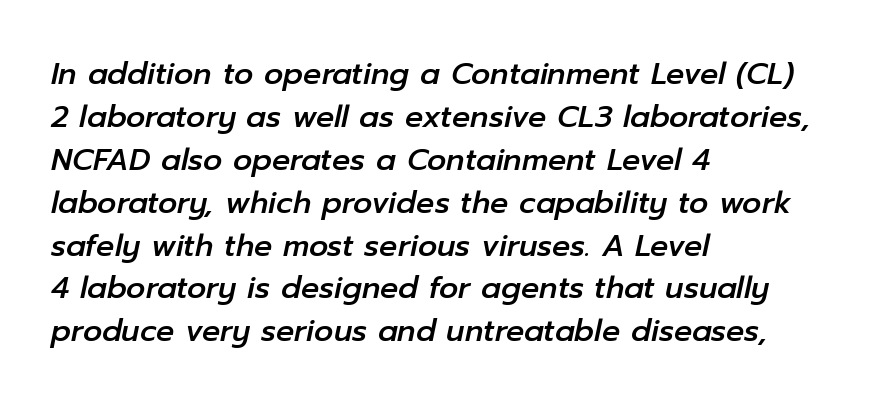
Q: Is the text italic (slanted)? A: Yes, it leans right by about 12 degrees.
Q: Is the text underlined? A: No.
Q: How is the paragraph aligned? A: Left-aligned.
Q: Is the spacing between letters normal or unusually wide? A: Normal.
Q: Is the spacing between lines tight, normal or loose? A: Normal.
Q: Width (condensed, normal, or wide)? A: Normal.
Q: Stroke contrast? A: Low.
Q: x-height? A: Medium.
Q: Monospaced? A: No.
